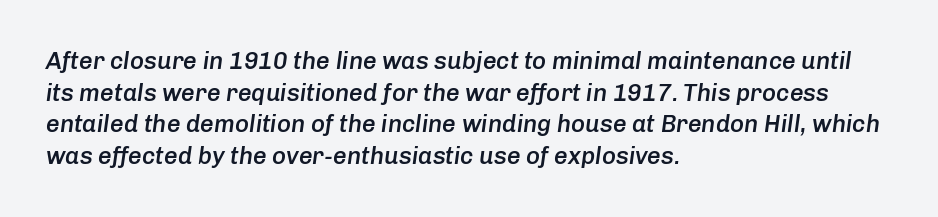
Q: Is the text bold? A: Semi-bold.
Q: Is the text italic (slanted)? A: Yes, it leans right by about 8 degrees.
Q: Is the text underlined? A: No.
Q: How is the paragraph aligned? A: Left-aligned.
Q: Is the spacing between letters normal or unusually wide? A: Normal.
Q: Is the spacing between lines tight, normal or loose? A: Normal.
